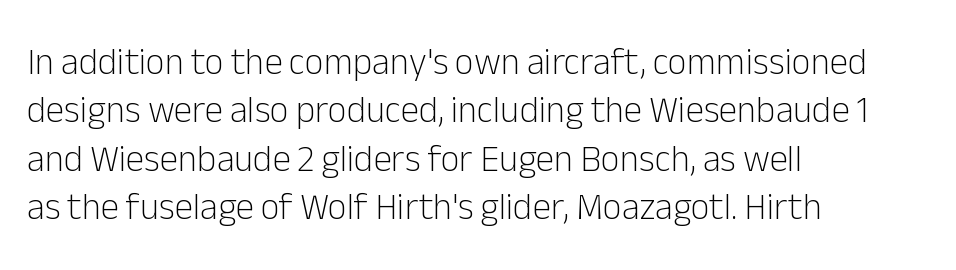
{"serif": "no", "italic": "no", "bold": "no", "weight": "light", "width": "normal", "stroke_contrast": "low", "x_height": "medium", "monospaced": "no", "underline": "no", "align": "left", "line_spacing": "normal", "line_spacing_ratio": 1.31, "letter_spacing": "normal", "letter_spacing_em": 0.0, "glyph_px": 37}
